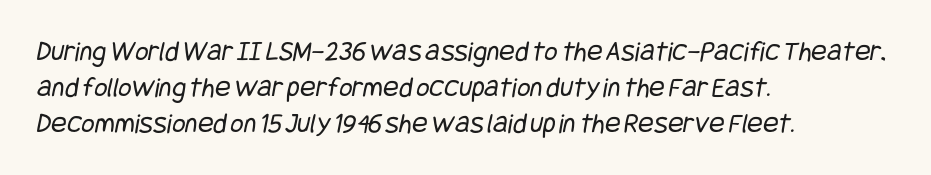
Q: Is the text bold? A: No.
Q: Is the typeface a serif or a sans-serif typeface? A: Sans-serif.
Q: Is the text underlined? A: No.
Q: How is the paragraph aligned? A: Left-aligned.
Q: Is the spacing between letters normal or unusually wide? A: Normal.
Q: Is the spacing between lines tight, normal or loose? A: Normal.
Q: Width (condensed, normal, or wide)? A: Condensed.
Q: Stroke contrast? A: Low.
Q: x-height? A: Large.
